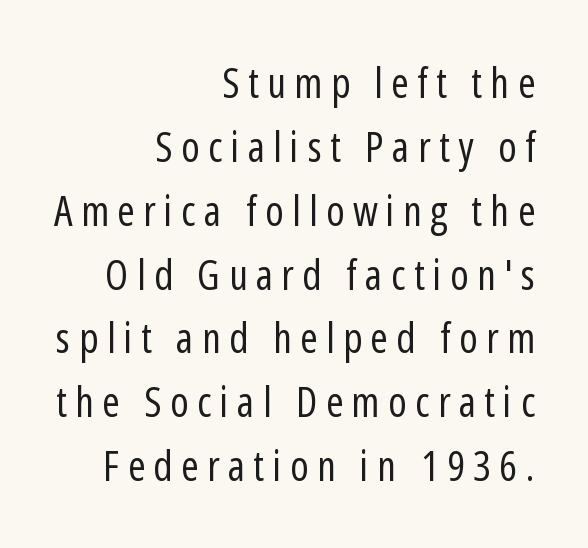
Q: Is the text bold? A: No.
Q: Is the text italic (slanted)? A: No, it is upright.
Q: Is the typeface a serif or a sans-serif typeface? A: Sans-serif.
Q: Is the text underlined? A: No.
Q: How is the paragraph aligned? A: Right-aligned.
Q: Is the spacing between letters normal or unusually wide? A: Unusually wide.
Q: Is the spacing between lines tight, normal or loose? A: Normal.
Q: Width (condensed, normal, or wide)? A: Condensed.
Q: Stroke contrast? A: Low.
Q: x-height? A: Medium.
Q: Monospaced? A: No.
